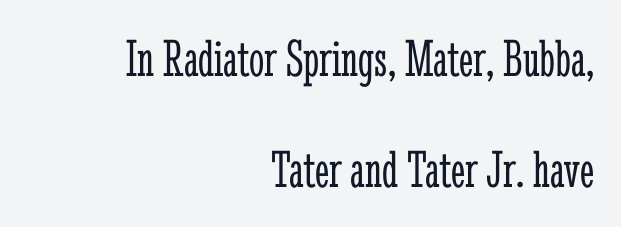
The image shows 54 px light, condensed serif type, upright; set right-aligned, loose line spacing (2.05x), normal letter spacing, not underlined; low stroke contrast and a medium x-height.
